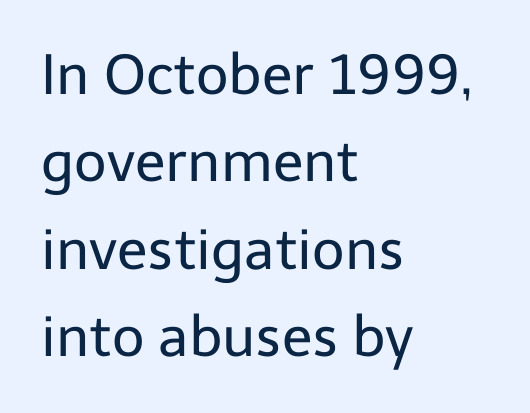
{"serif": "no", "italic": "no", "bold": "no", "weight": "regular", "width": "normal", "stroke_contrast": "low", "x_height": "medium", "monospaced": "no", "underline": "no", "align": "left", "line_spacing": "normal", "line_spacing_ratio": 1.56, "letter_spacing": "normal", "letter_spacing_em": 0.0, "glyph_px": 56}
